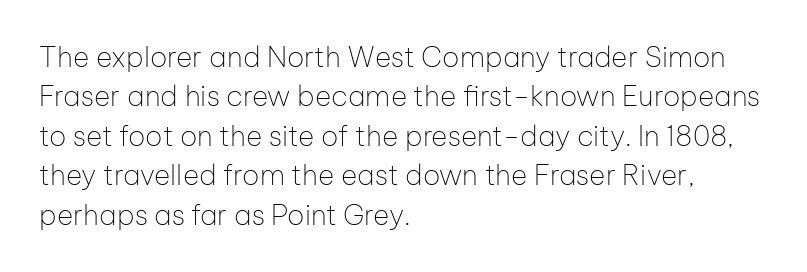
{"serif": "no", "italic": "no", "bold": "no", "weight": "thin", "width": "normal", "stroke_contrast": "low", "x_height": "medium", "monospaced": "no", "underline": "no", "align": "left", "line_spacing": "normal", "line_spacing_ratio": 1.41, "letter_spacing": "normal", "letter_spacing_em": 0.0, "glyph_px": 28}
